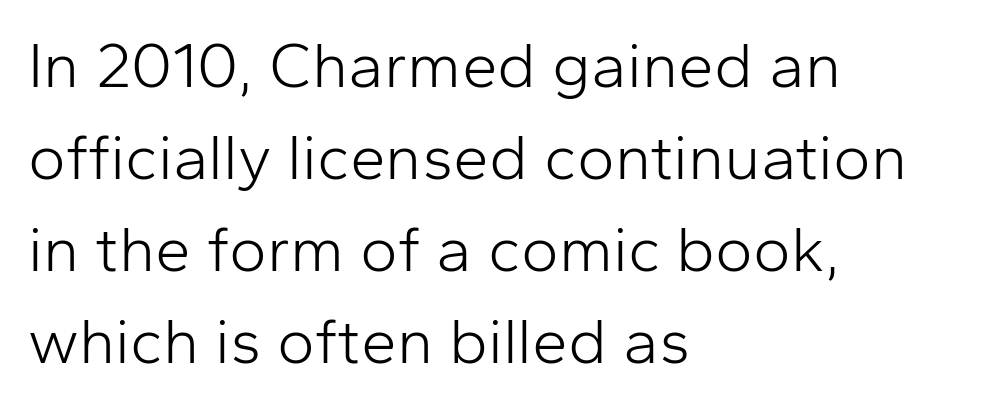
The image shows 64 px light sans-serif type, upright; set left-aligned, normal line spacing (1.44x), normal letter spacing, not underlined; low stroke contrast and a medium x-height.
